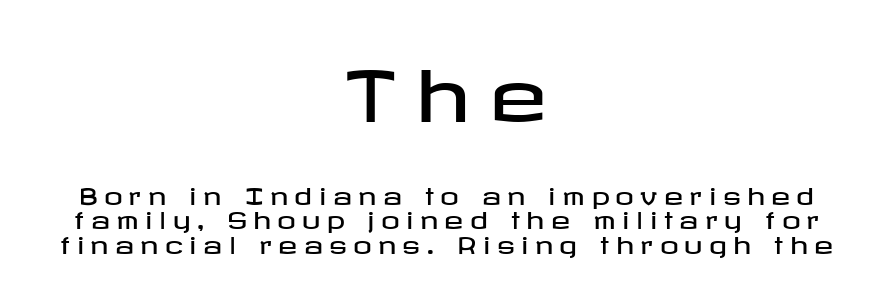
The image shows 70 px wide sans-serif type, upright; set centered, tight line spacing (1.08x), unusually wide letter spacing (+0.28 em), not underlined; the first (top) block is 3.04x larger; low stroke contrast and a medium x-height.
